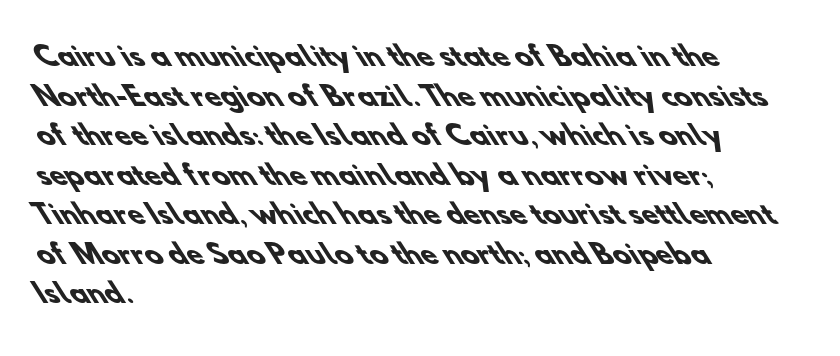
The image shows 26 px bold type; set left-aligned, normal line spacing (1.52x), normal letter spacing, not underlined.
